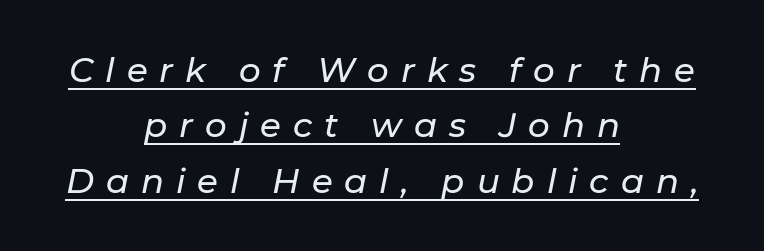
{"italic": "yes", "lean": "right", "slant_degrees": 11, "width": "normal", "stroke_contrast": "low", "x_height": "medium", "monospaced": "no", "underline": "yes", "align": "center", "line_spacing": "normal", "line_spacing_ratio": 1.63, "letter_spacing": "wide", "letter_spacing_em": 0.35, "glyph_px": 34}
